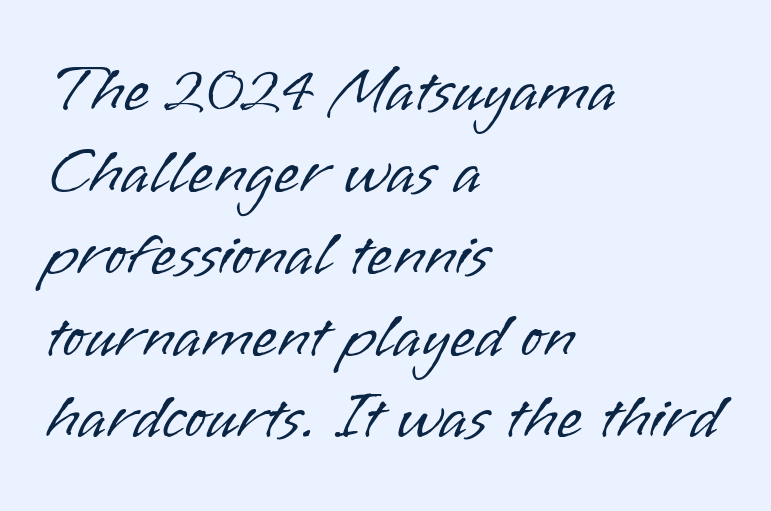
Q: Is the text bold? A: No.
Q: Is the text italic (slanted)? A: Yes.
Q: Is the typeface a serif or a sans-serif typeface? A: Sans-serif.
Q: Is the text underlined? A: No.
Q: How is the paragraph aligned? A: Left-aligned.
Q: Is the spacing between letters normal or unusually wide? A: Normal.
Q: Width (condensed, normal, or wide)? A: Normal.
Q: Stroke contrast? A: Low.
Q: x-height? A: Small.
Q: Monospaced? A: No.
